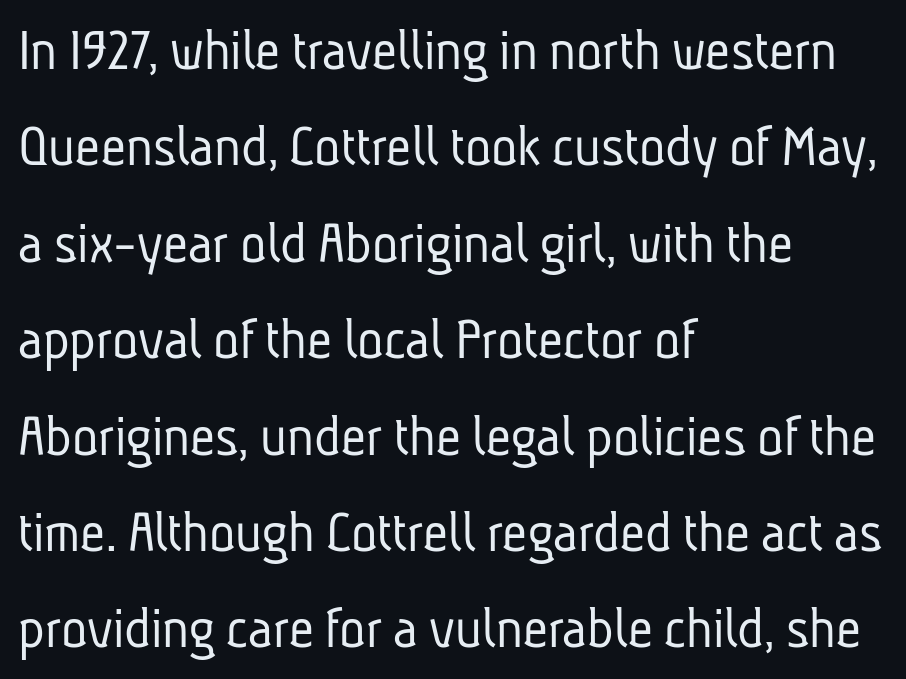
{"serif": "no", "bold": "no", "weight": "light", "width": "condensed", "stroke_contrast": "low", "x_height": "medium", "monospaced": "no", "underline": "no", "align": "left", "line_spacing": "normal", "line_spacing_ratio": 1.58, "letter_spacing": "normal", "letter_spacing_em": 0.0, "glyph_px": 61}
